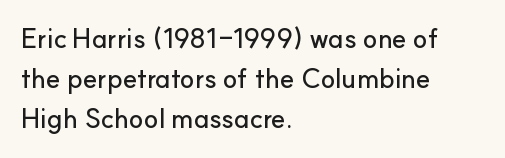
{"italic": "no", "underline": "no", "align": "left", "line_spacing": "normal", "line_spacing_ratio": 1.49, "letter_spacing": "normal", "letter_spacing_em": 0.0, "glyph_px": 27}
